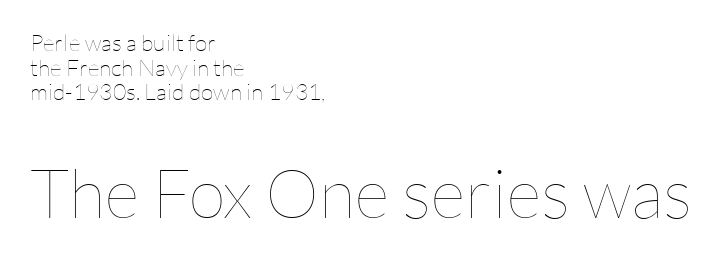
The image shows 68 px thin type, upright; set left-aligned, tight line spacing (1.07x), normal letter spacing, not underlined; the second (bottom) block is 2.96x larger; low stroke contrast and a medium x-height.
